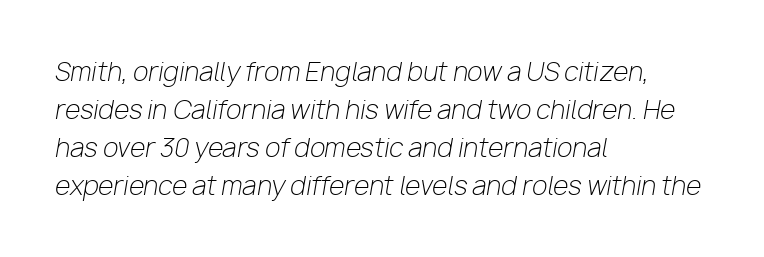
{"italic": "yes", "lean": "right", "slant_degrees": 10, "bold": "no", "underline": "no", "align": "left", "line_spacing": "normal", "line_spacing_ratio": 1.52, "letter_spacing": "normal", "letter_spacing_em": 0.0, "glyph_px": 25}
